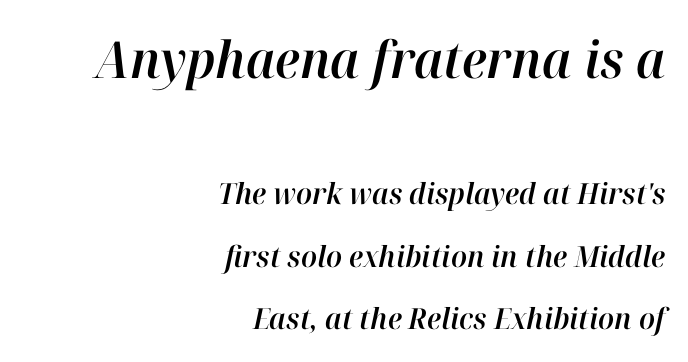
Q: Is the text italic (slanted)? A: Yes, it leans right by about 12 degrees.
Q: Is the text underlined? A: No.
Q: How is the paragraph aligned? A: Right-aligned.
Q: Is the spacing between letters normal or unusually wide? A: Normal.
Q: Is the spacing between lines tight, normal or loose? A: Loose.
Q: Which block of text is set in a larger size, the first (top) or the second (bottom)? A: The first (top) one.
Q: Width (condensed, normal, or wide)? A: Normal.
Q: Stroke contrast? A: High.
Q: x-height? A: Medium.
Q: Monospaced? A: No.
